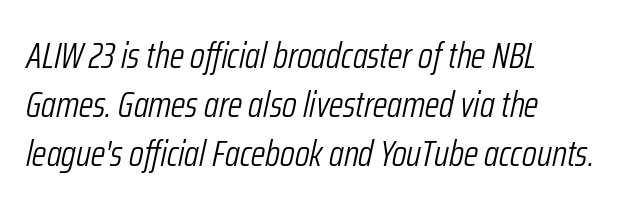
Q: Is the text bold? A: No.
Q: Is the text italic (slanted)? A: Yes, it leans right by about 12 degrees.
Q: Is the text underlined? A: No.
Q: How is the paragraph aligned? A: Left-aligned.
Q: Is the spacing between letters normal or unusually wide? A: Normal.
Q: Is the spacing between lines tight, normal or loose? A: Normal.
Q: Width (condensed, normal, or wide)? A: Condensed.
Q: Stroke contrast? A: Low.
Q: x-height? A: Medium.
Q: Monospaced? A: No.
